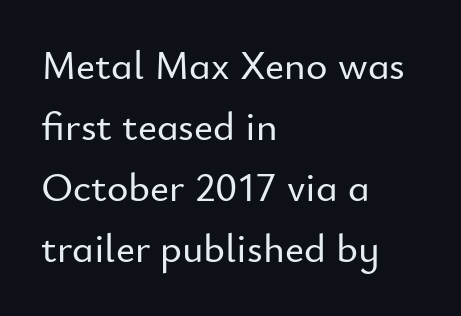
Rule under the text: the space is simply empty. Italic? Not at all — the glyphs are vertical. Horizontal bands of white between lines are of average thickness. Is this a fixed-width face? No — the glyphs have proportional, varying widths. These lines are composed in type without serifs.
